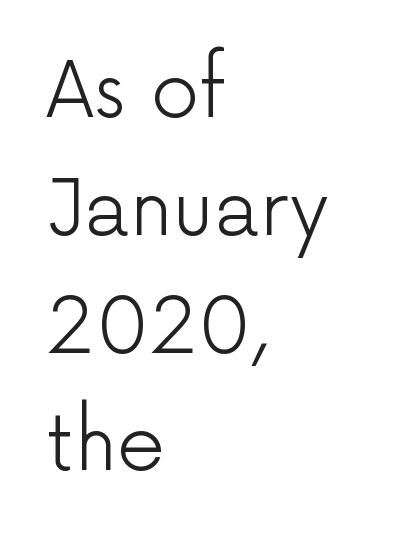
Q: Is the text bold? A: No.
Q: Is the text italic (slanted)? A: No, it is upright.
Q: Is the typeface a serif or a sans-serif typeface? A: Sans-serif.
Q: Is the text underlined? A: No.
Q: How is the paragraph aligned? A: Left-aligned.
Q: Is the spacing between letters normal or unusually wide? A: Normal.
Q: Is the spacing between lines tight, normal or loose? A: Normal.
Q: Width (condensed, normal, or wide)? A: Normal.
Q: Stroke contrast? A: Low.
Q: x-height? A: Medium.
Q: Monospaced? A: No.
